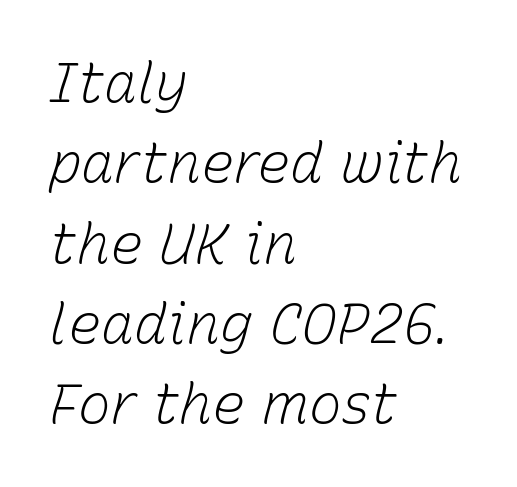
The rendering keeps characters at their native spacing. These lines are rendered in a variable-pitch font. Students, observe: this is what conventionally led text looks like. There's an unmistakable incline to the writing here. This rendering uses left alignment, leaving the right contour irregular. These glyphs show unthickened strokes, regular width or finer.
